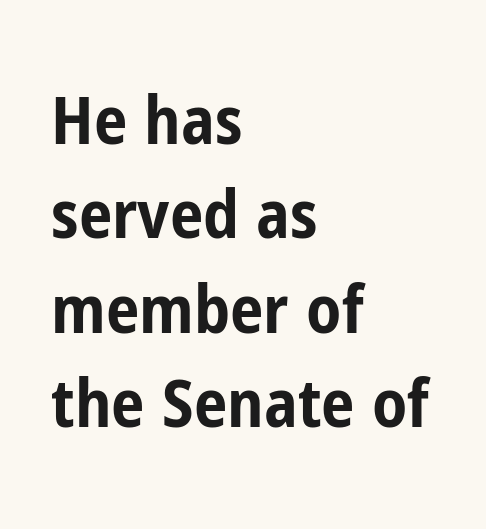
The image shows 67 px bold, condensed sans-serif type, upright; set left-aligned, normal line spacing (1.41x), normal letter spacing, not underlined; low stroke contrast and a medium x-height.
